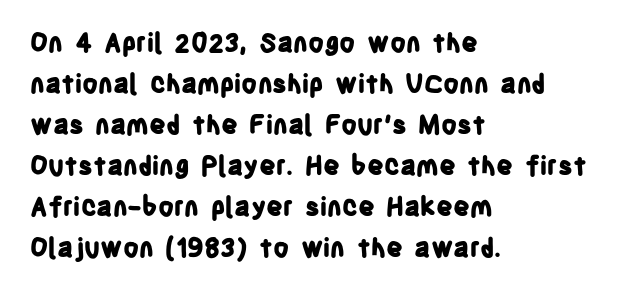
{"italic": "no", "bold": "yes", "underline": "no", "align": "left", "line_spacing": "normal", "line_spacing_ratio": 1.58, "letter_spacing": "normal", "letter_spacing_em": 0.0, "glyph_px": 26}
